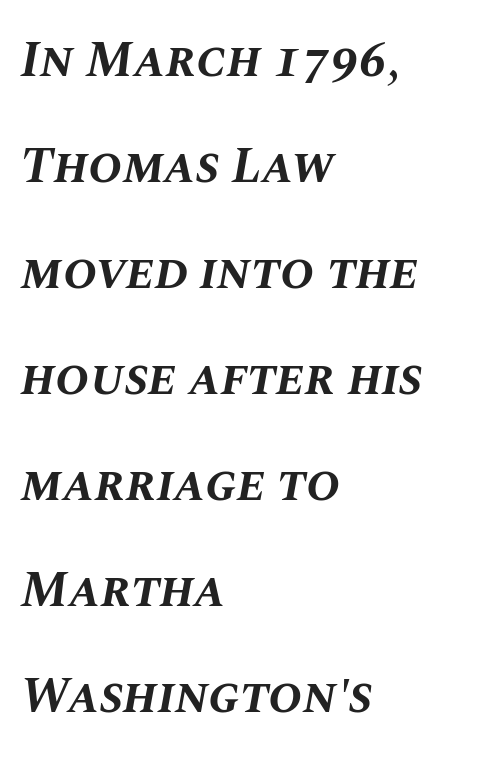
{"italic": "yes", "lean": "right", "slant_degrees": 10, "bold": "yes", "weight": "bold", "width": "normal", "stroke_contrast": "medium", "x_height": "large", "monospaced": "no", "underline": "no", "align": "left", "line_spacing": "loose", "line_spacing_ratio": 2.08, "letter_spacing": "normal", "letter_spacing_em": 0.0, "glyph_px": 51}
